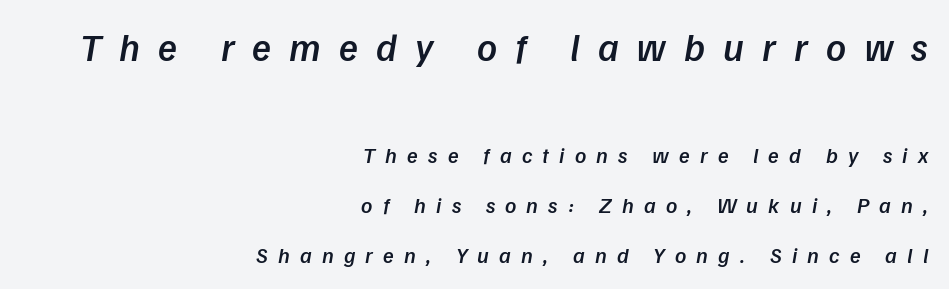
Q: Is the text bold? A: Semi-bold.
Q: Is the typeface a serif or a sans-serif typeface? A: Sans-serif.
Q: Is the text underlined? A: No.
Q: How is the paragraph aligned? A: Right-aligned.
Q: Is the spacing between letters normal or unusually wide? A: Unusually wide.
Q: Is the spacing between lines tight, normal or loose? A: Loose.
Q: Which block of text is set in a larger size, the first (top) or the second (bottom)? A: The first (top) one.
Q: Width (condensed, normal, or wide)? A: Normal.
Q: Stroke contrast? A: Low.
Q: x-height? A: Medium.
Q: Monospaced? A: No.
